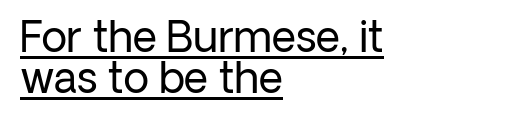
Q: Is the text bold? A: No.
Q: Is the text italic (slanted)? A: No, it is upright.
Q: Is the typeface a serif or a sans-serif typeface? A: Sans-serif.
Q: Is the text underlined? A: Yes.
Q: How is the paragraph aligned? A: Left-aligned.
Q: Is the spacing between letters normal or unusually wide? A: Normal.
Q: Is the spacing between lines tight, normal or loose? A: Tight.
Q: Width (condensed, normal, or wide)? A: Normal.
Q: Stroke contrast? A: Low.
Q: x-height? A: Medium.
Q: Monospaced? A: No.
